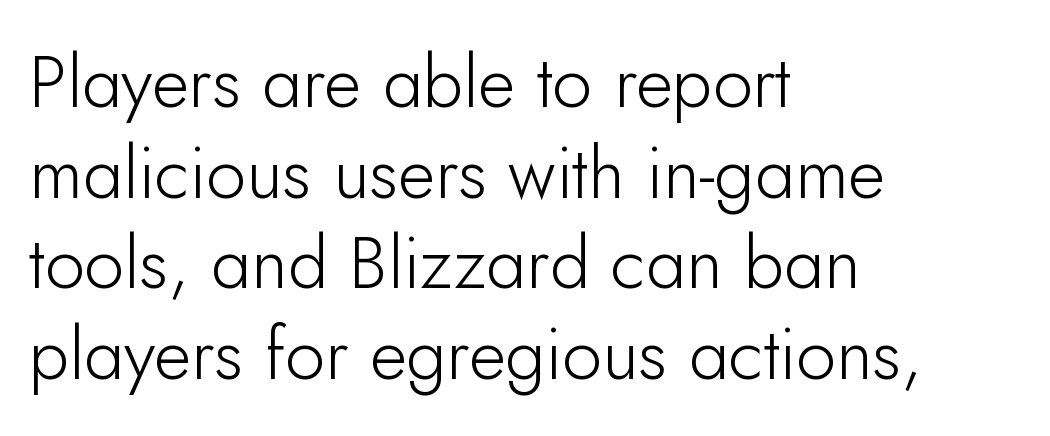
The image shows 72 px light sans-serif type, upright; set left-aligned, normal line spacing (1.26x), normal letter spacing, not underlined; low stroke contrast and a small x-height.
